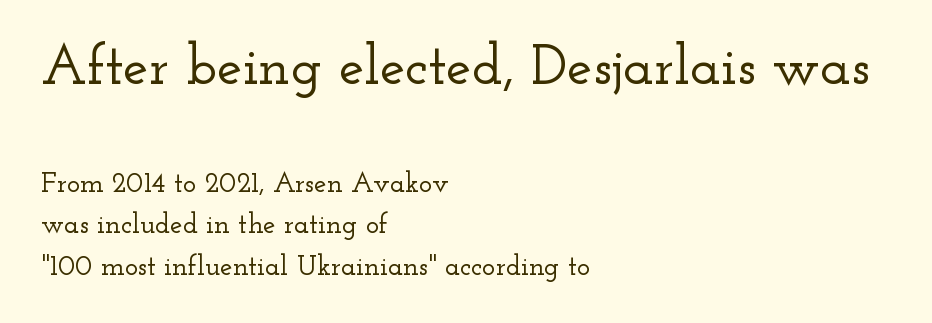
Q: Is the text italic (slanted)? A: No, it is upright.
Q: Is the typeface a serif or a sans-serif typeface? A: Serif.
Q: Is the text underlined? A: No.
Q: How is the paragraph aligned? A: Left-aligned.
Q: Is the spacing between letters normal or unusually wide? A: Normal.
Q: Is the spacing between lines tight, normal or loose? A: Normal.
Q: Which block of text is set in a larger size, the first (top) or the second (bottom)? A: The first (top) one.
Q: Width (condensed, normal, or wide)? A: Wide.
Q: Stroke contrast? A: Low.
Q: x-height? A: Small.
Q: Monospaced? A: No.
